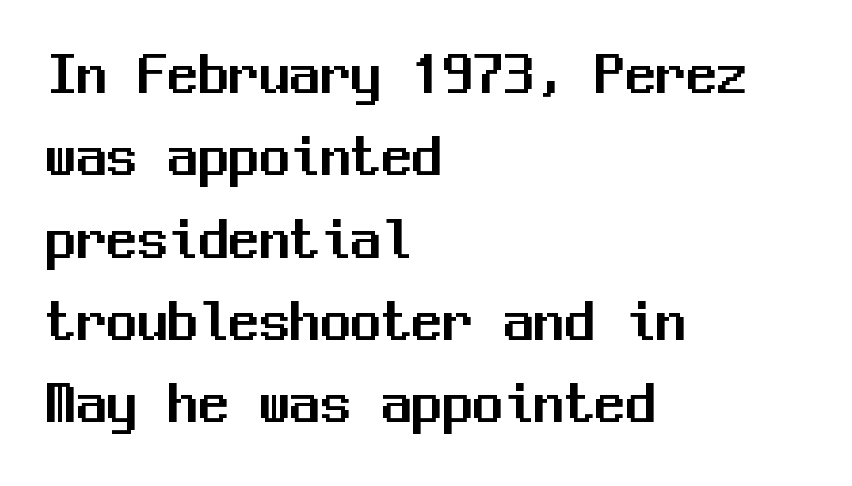
The image shows 61 px sans-serif type, upright, monospaced; set left-aligned, normal line spacing (1.35x), normal letter spacing, not underlined; medium stroke contrast and a medium x-height.
